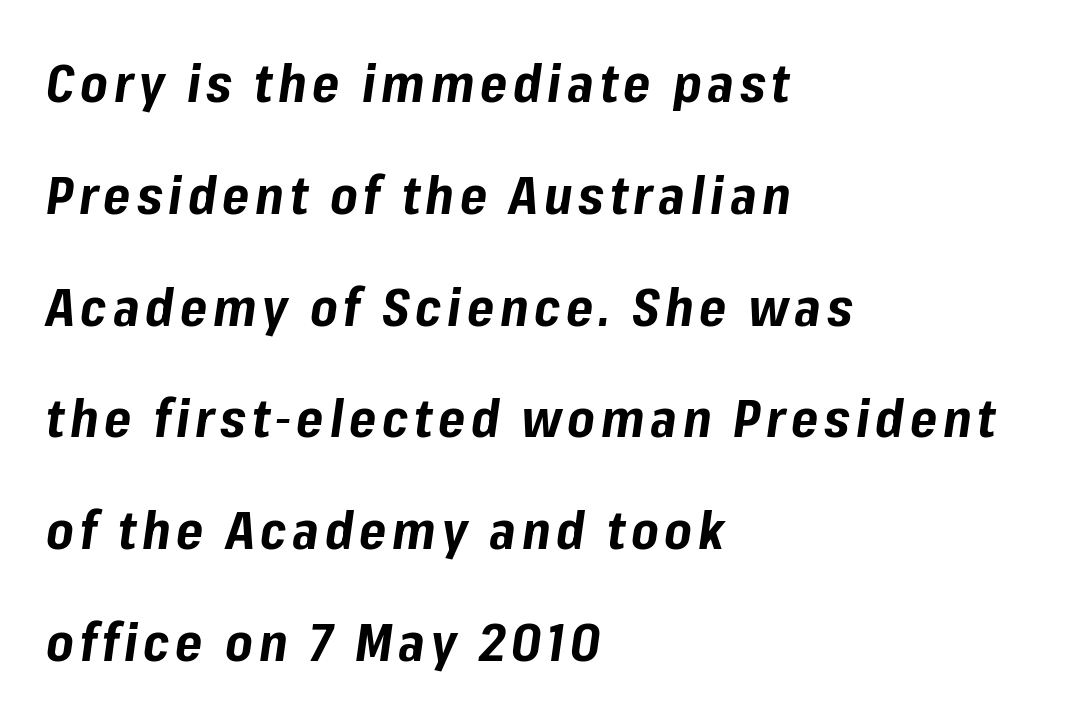
The rendering uses a large line-height, opening up the rows. Do the characters align in a grid? No, the font is proportional. Honestly, there is no underline to notice here at all. Does the lettering tilt? It does — this is italic. The rendering anchors every line to the left-hand side. Students, this is bold: see how much ink each stroke carries.
